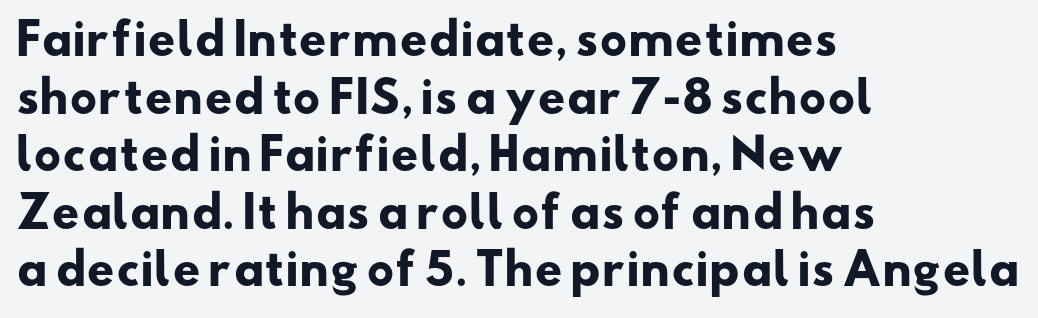
Q: Is the text bold? A: Yes.
Q: Is the typeface a serif or a sans-serif typeface? A: Sans-serif.
Q: Is the text underlined? A: No.
Q: How is the paragraph aligned? A: Left-aligned.
Q: Is the spacing between letters normal or unusually wide? A: Normal.
Q: Is the spacing between lines tight, normal or loose? A: Normal.
Q: Width (condensed, normal, or wide)? A: Wide.
Q: Stroke contrast? A: Low.
Q: x-height? A: Small.
Q: Monospaced? A: No.
